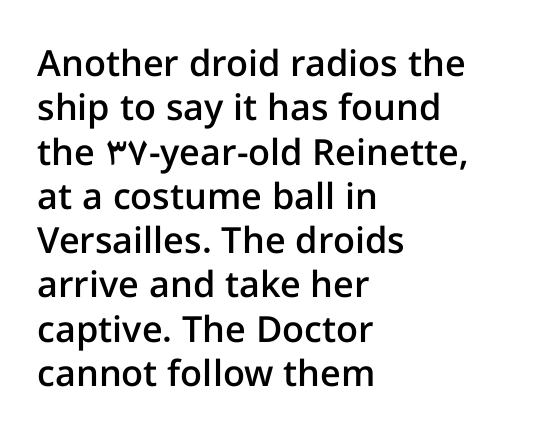
Short note: letters normally spaced. The face used here is a semibold: visibly heavier than regular, lighter than bold. Character widths vary here, with narrow letters taking less room than wide ones. Does the type have serifs? No, each stem ends abruptly.
